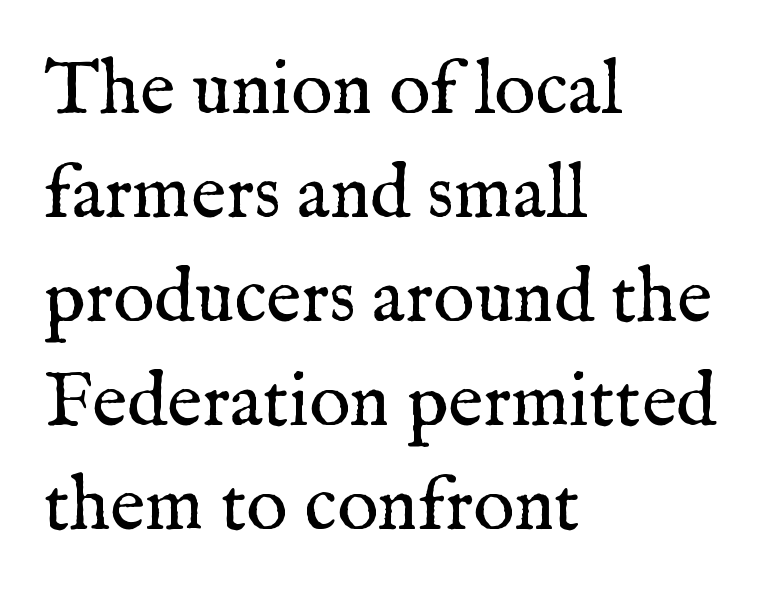
Q: Is the text bold? A: No.
Q: Is the text italic (slanted)? A: No, it is upright.
Q: Is the typeface a serif or a sans-serif typeface? A: Serif.
Q: Is the text underlined? A: No.
Q: How is the paragraph aligned? A: Left-aligned.
Q: Is the spacing between letters normal or unusually wide? A: Normal.
Q: Is the spacing between lines tight, normal or loose? A: Normal.
Q: Width (condensed, normal, or wide)? A: Normal.
Q: Stroke contrast? A: Medium.
Q: x-height? A: Medium.
Q: Monospaced? A: No.
